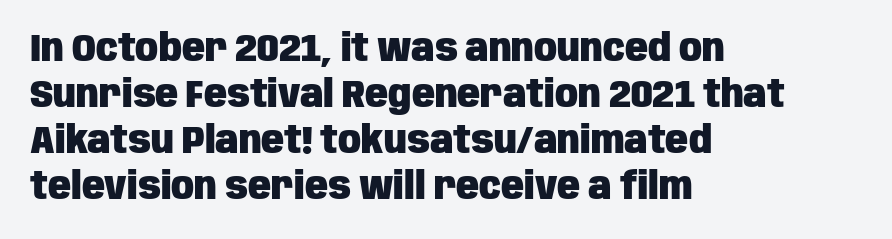
Q: Is the text bold? A: Yes.
Q: Is the text italic (slanted)? A: No, it is upright.
Q: Is the typeface a serif or a sans-serif typeface? A: Sans-serif.
Q: Is the text underlined? A: No.
Q: How is the paragraph aligned? A: Left-aligned.
Q: Is the spacing between letters normal or unusually wide? A: Normal.
Q: Width (condensed, normal, or wide)? A: Condensed.
Q: Stroke contrast? A: Low.
Q: x-height? A: Large.
Q: Monospaced? A: No.
